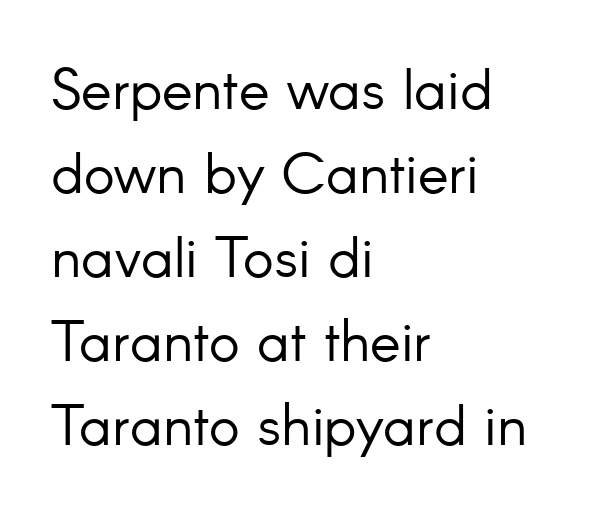
Standard letterfit; no display-style spreading of the glyphs. The typeface chosen for these lines omits serifs. Posture: vertical. Stroke thickness stays within the range of a standard reading face or lighter.
